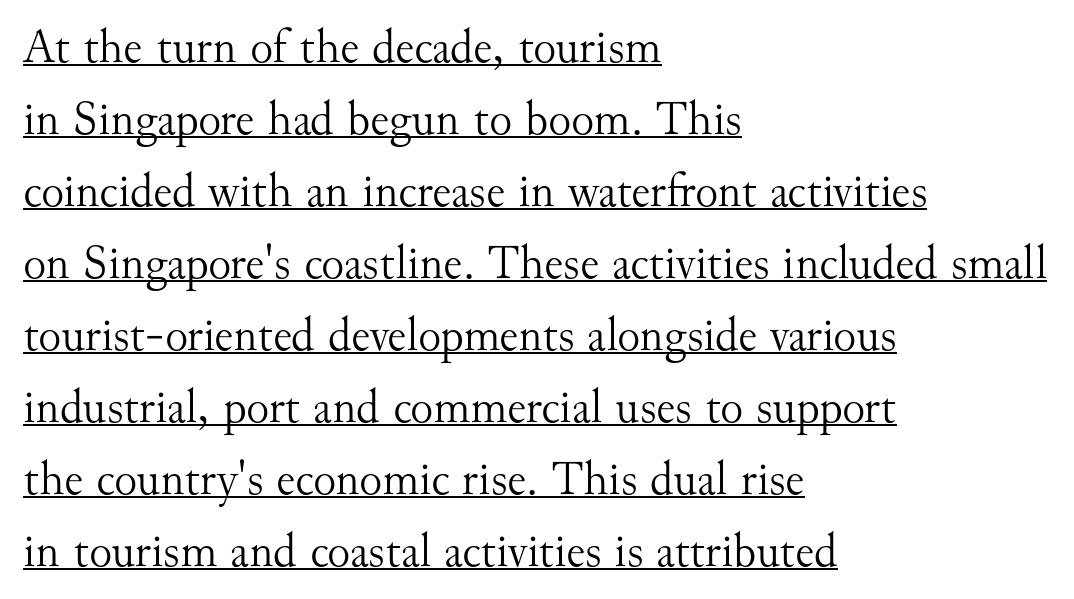
{"serif": "yes", "italic": "no", "bold": "no", "weight": "light", "width": "normal", "stroke_contrast": "medium", "x_height": "small", "monospaced": "no", "underline": "yes", "align": "left", "line_spacing": "normal", "line_spacing_ratio": 1.5, "letter_spacing": "normal", "letter_spacing_em": 0.0, "glyph_px": 48}
